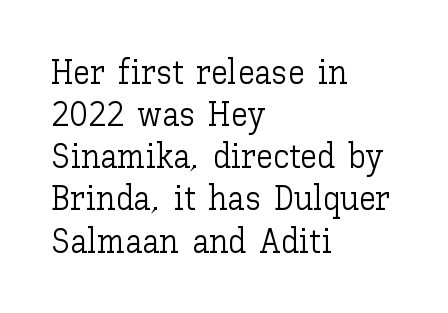
The image shows 34 px light type, upright; set left-aligned, line spacing 1.24x, normal letter spacing, not underlined; low stroke contrast and a medium x-height.
